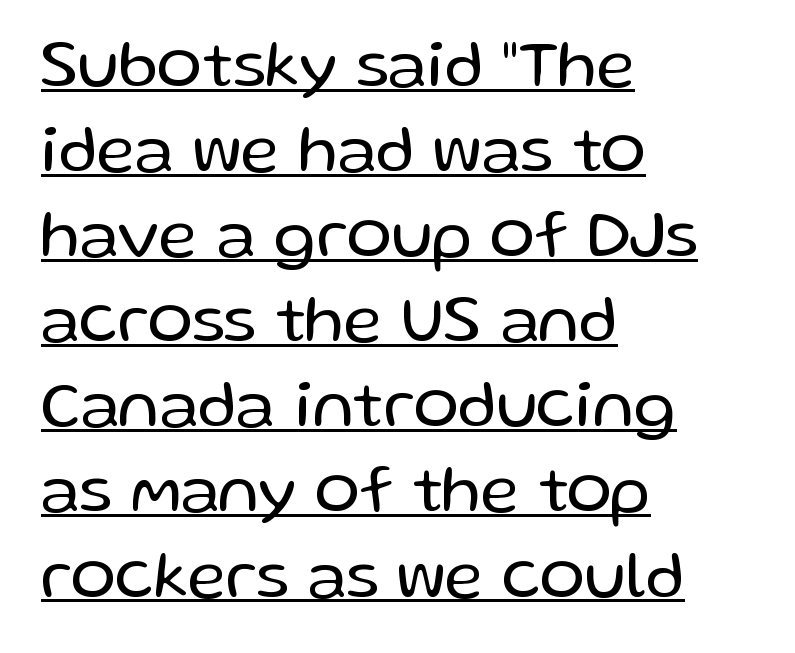
{"serif": "no", "italic": "no", "bold": "no", "weight": "regular", "width": "normal", "stroke_contrast": "low", "x_height": "medium", "monospaced": "no", "underline": "yes", "align": "left", "line_spacing": "normal", "line_spacing_ratio": 1.27, "letter_spacing": "normal", "letter_spacing_em": 0.0, "glyph_px": 67}
